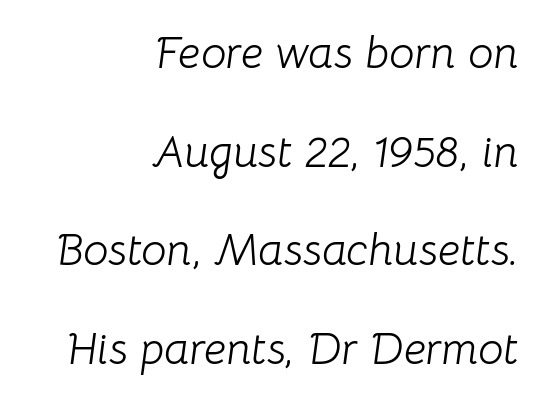
The image shows 45 px light type, italic (leaning right); set right-aligned, loose line spacing (2.19x), normal letter spacing, not underlined; low stroke contrast and a medium x-height.
